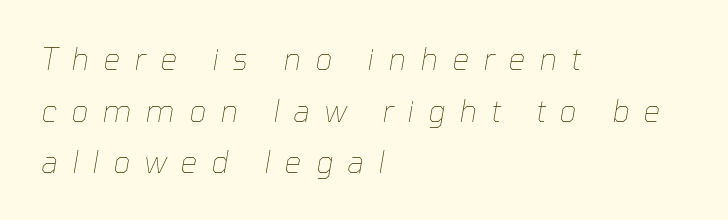
The type is letterspaced generously, with wide tracking. Short and long lines alike share a common starting point at left. Unmarked baselines from the first word to the last. The passage shown is typed in a proportional face where columns would drift. Is the type heavy? It reads as light-to-regular instead.
